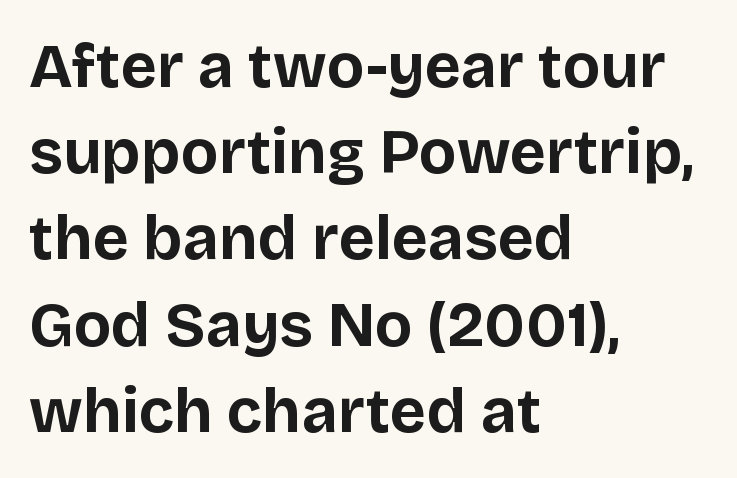
Q: Is the text bold? A: Yes.
Q: Is the text italic (slanted)? A: No, it is upright.
Q: Is the typeface a serif or a sans-serif typeface? A: Sans-serif.
Q: Is the text underlined? A: No.
Q: How is the paragraph aligned? A: Left-aligned.
Q: Is the spacing between letters normal or unusually wide? A: Normal.
Q: Is the spacing between lines tight, normal or loose? A: Normal.
Q: Width (condensed, normal, or wide)? A: Normal.
Q: Stroke contrast? A: Low.
Q: x-height? A: Large.
Q: Monospaced? A: No.
